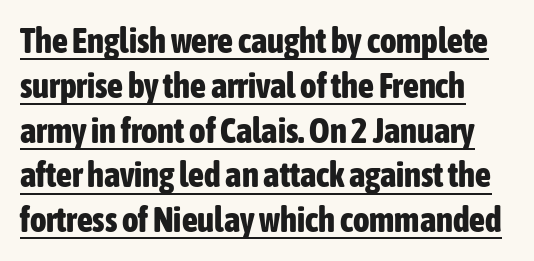
Q: Is the text bold? A: Yes.
Q: Is the text italic (slanted)? A: No, it is upright.
Q: Is the typeface a serif or a sans-serif typeface? A: Sans-serif.
Q: Is the text underlined? A: Yes.
Q: Is the spacing between letters normal or unusually wide? A: Normal.
Q: Is the spacing between lines tight, normal or loose? A: Normal.
Q: Width (condensed, normal, or wide)? A: Condensed.
Q: Stroke contrast? A: Low.
Q: x-height? A: Medium.
Q: Monospaced? A: No.
